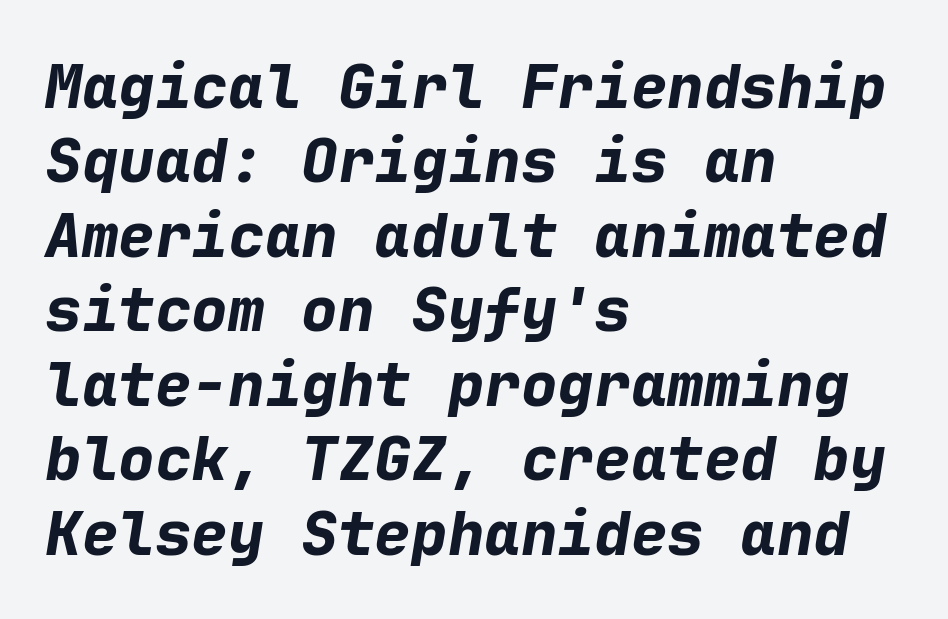
The rendering uses a bold face; every stroke is thick and dark. Is the letter spacing exaggerated? No — it looks like the ordinary default. These lines stack with their left ends in a neat column. These lines were composed using italics. Honestly, there is no underline to notice here at all.
